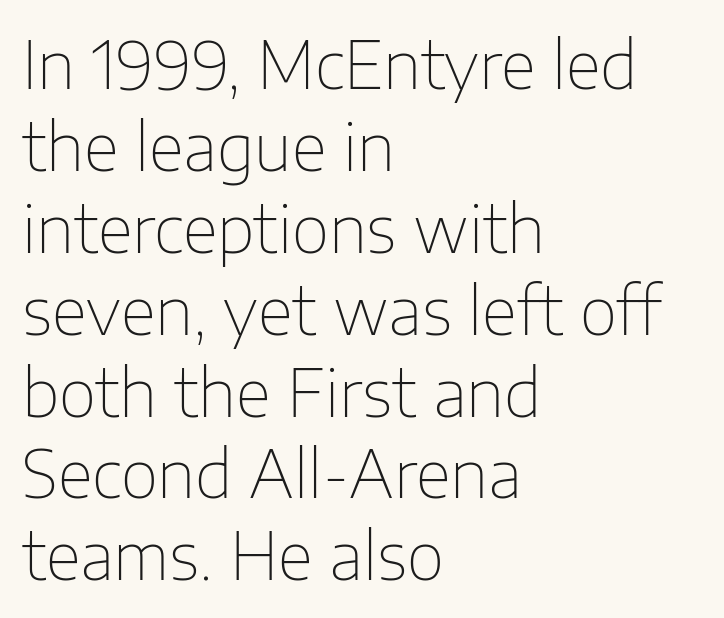
The image shows 65 px thin sans-serif type, upright; set left-aligned, normal line spacing (1.26x), normal letter spacing, not underlined; low stroke contrast and a medium x-height.
